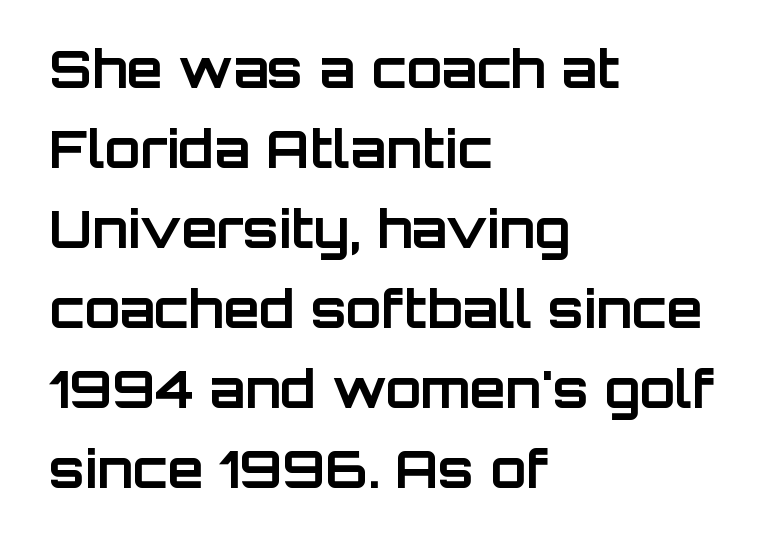
Characters remain perfectly vertical along every line. Underline: absent. The rendering uses a moderate line-height, typical for paragraphs. Regarding serifs, this sample does without them. Does the copy run flush right? No — it runs flush left.
